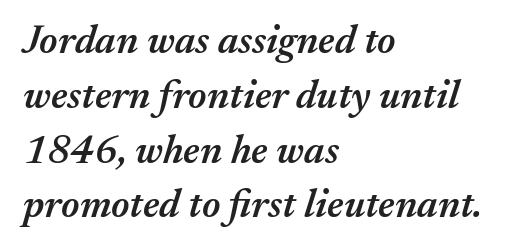
These words are printed semibold, heavier than regular yet not bold. The typography opts for an oblique posture over an upright one. Letters rest on an invisible, unmarked baseline. This rendering leaves character spacing at its baseline value. Do the characters align in a grid? No, the font is proportional. Is the block centered? No — it sits flush against the left margin.
